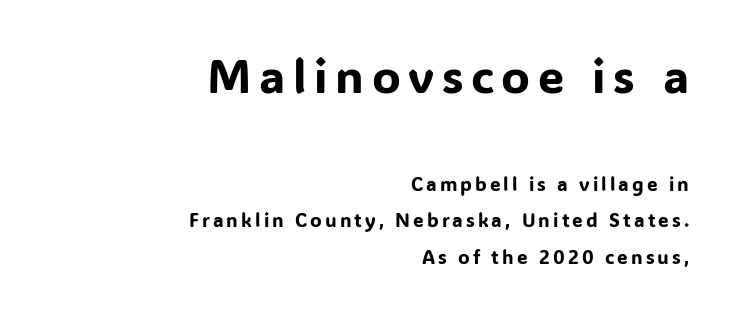
Q: Is the text italic (slanted)? A: No, it is upright.
Q: Is the typeface a serif or a sans-serif typeface? A: Sans-serif.
Q: Is the text underlined? A: No.
Q: How is the paragraph aligned? A: Right-aligned.
Q: Is the spacing between lines tight, normal or loose? A: Loose.
Q: Which block of text is set in a larger size, the first (top) or the second (bottom)? A: The first (top) one.
Q: Width (condensed, normal, or wide)? A: Normal.
Q: Stroke contrast? A: Low.
Q: x-height? A: Medium.
Q: Monospaced? A: No.
